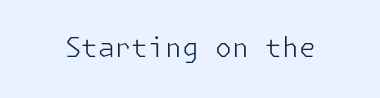
Has an underline been added? It has not. The type is set solid horizontally, with unmodified tracking. The characters are drawn with everyday or finer stroke widths. Every character sits straight up, as roman type does.
